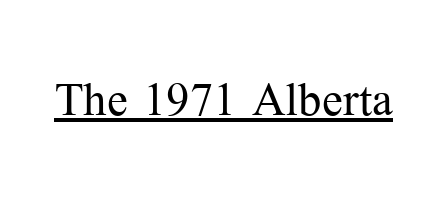
The specimen includes a rule beneath the text block's lines. The passage shown has conventional tracking throughout. Every character sits straight up, as roman type does. Here the designer chose a conventional face with non-uniform glyph widths. Old-style or modern, the face here clearly has serifs.
